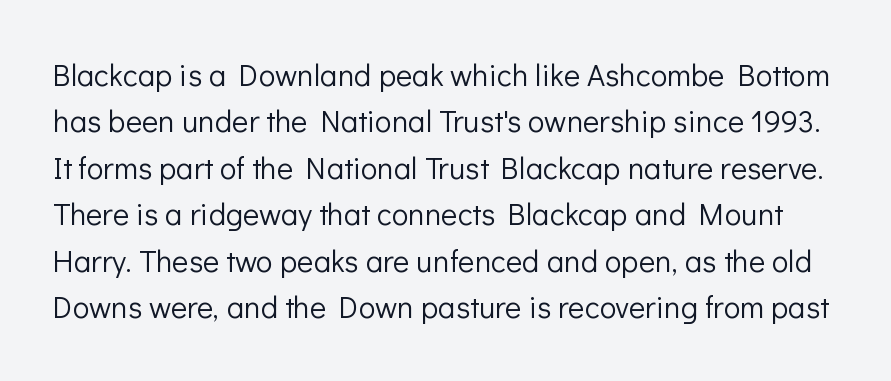
{"serif": "no", "italic": "no", "bold": "no", "weight": "light", "width": "normal", "stroke_contrast": "low", "x_height": "medium", "monospaced": "no", "underline": "no", "line_spacing": "normal", "line_spacing_ratio": 1.5, "letter_spacing": "normal", "letter_spacing_em": 0.0, "glyph_px": 31}
